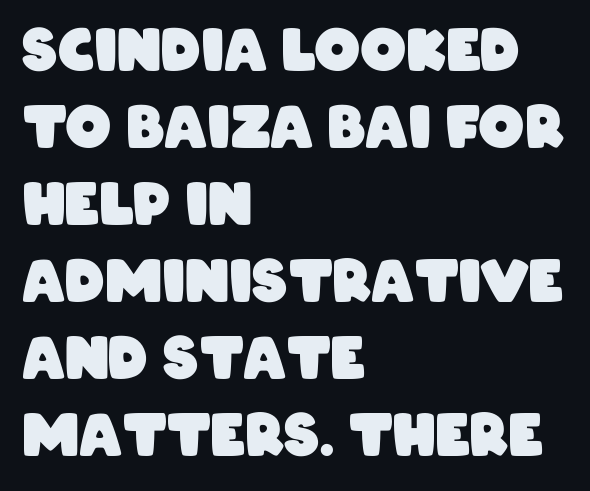
The setting favours the left margin, as ordinary paragraphs usually do. Rule under the text: the space is simply empty. Is this a fixed-width face? No — the glyphs have proportional, varying widths. A sans-serif font was chosen for this passage.
